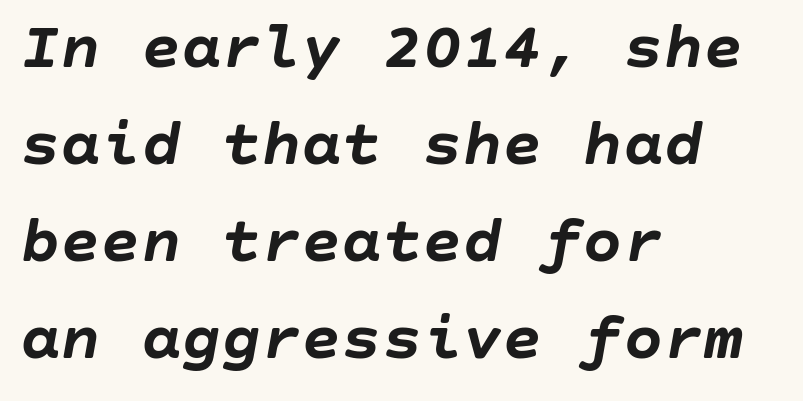
The glyphs are unaccompanied by any horizontal stroke below them. Is the letter spacing exaggerated? No — it looks like the ordinary default. Layout note: lines flush left. Pretty heavy lettering here — definitely bold.
